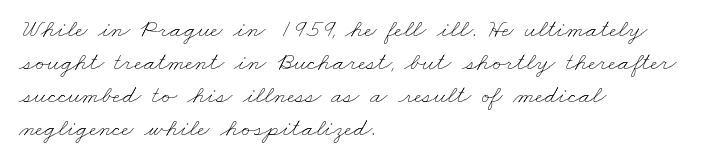
Q: Is the text bold? A: No.
Q: Is the text underlined? A: No.
Q: How is the paragraph aligned? A: Left-aligned.
Q: Is the spacing between letters normal or unusually wide? A: Normal.
Q: Is the spacing between lines tight, normal or loose? A: Normal.
